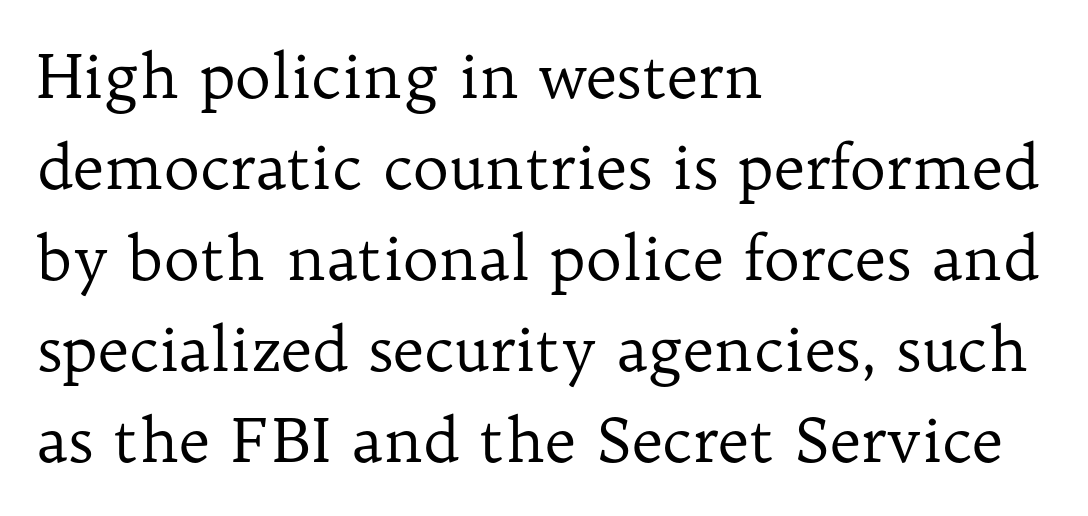
The image shows 61 px regular-weight serif type, upright; set left-aligned, normal line spacing (1.49x), normal letter spacing, not underlined; low stroke contrast and a medium x-height.
